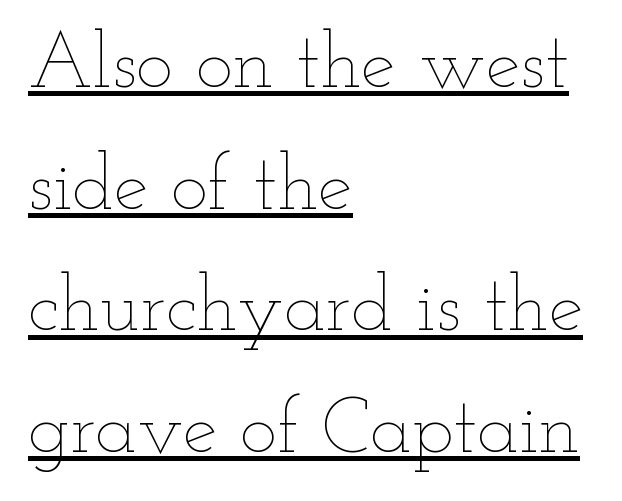
The image shows 78 px thin, wide type, upright; set left-aligned, normal line spacing (1.56x), normal letter spacing, underlined; low stroke contrast and a small x-height.
